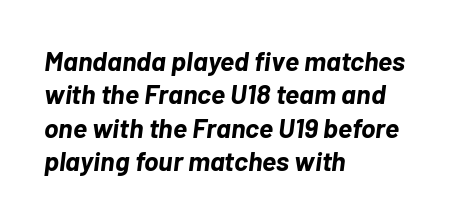
{"italic": "yes", "lean": "right", "slant_degrees": 7, "bold": "yes", "underline": "no", "align": "left", "line_spacing_ratio": 1.24, "letter_spacing": "normal", "letter_spacing_em": 0.0, "glyph_px": 27}
